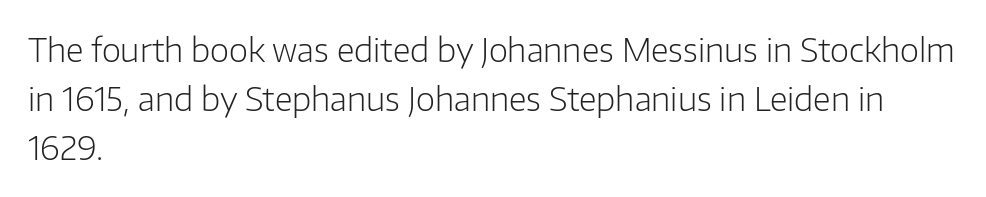
One glance says typical: line gaps are just what's usual. Is this a heavy cut? Hardly; it is regular or lighter. The rendering shows plain stroke endings on the letterforms — a sans-serif design. Does the lettering tilt? It doesn't — this is upright. Letter spacing: default. The space directly below the letters is spotless.
